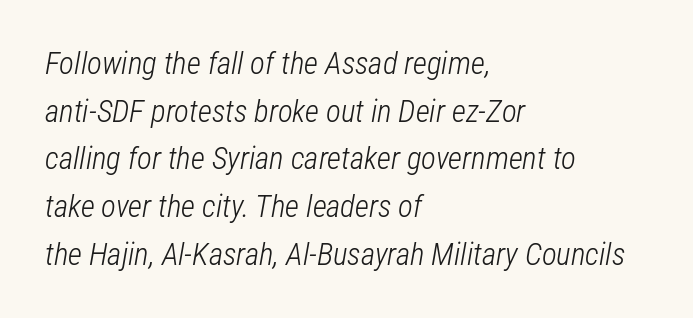
You can tell it's italic because the verticals aren't actually vertical. These lines are rendered in a variable-pitch font. The letterforms sit shoulder to shoulder at normal distance. A clean baseline with only descenders dipping below it. Each line starts at the same left margin while the right side varies.
